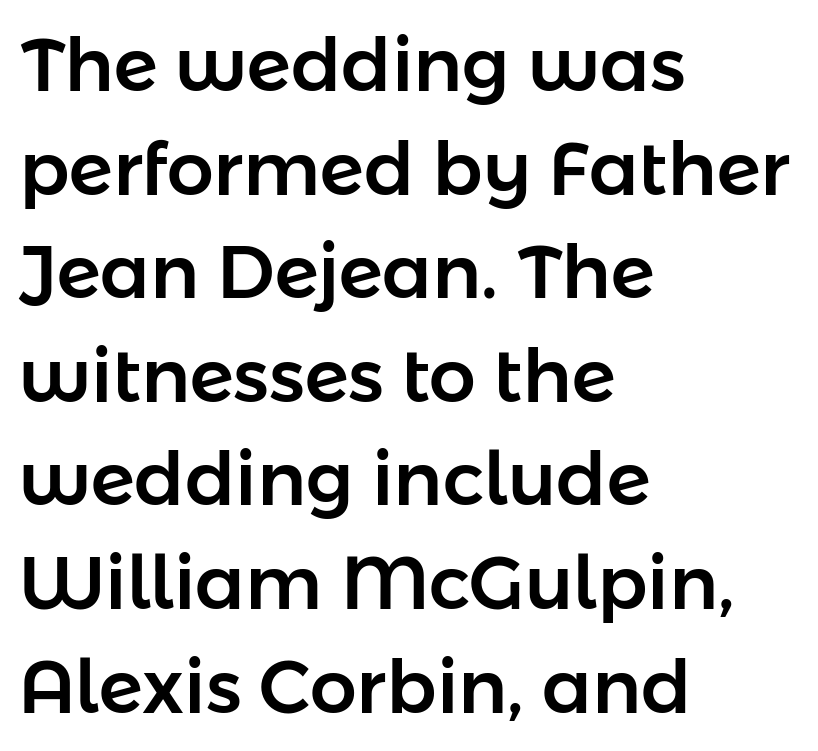
One-word summary of the alignment: left. The letters sit at their default tracking, neither squeezed nor spread. Think of a printed novel: that variable character pitch is what you see here. Words float on clear page, feet unadorned.
